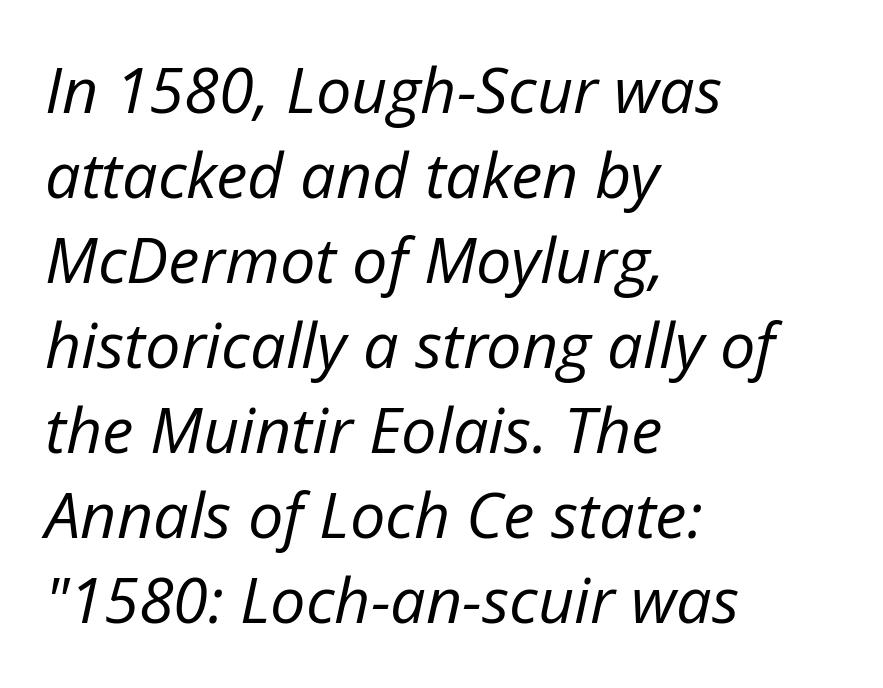
The image shows 63 px regular-weight type, italic (leaning right); set left-aligned, normal line spacing (1.35x), normal letter spacing, not underlined; low stroke contrast and a medium x-height.
